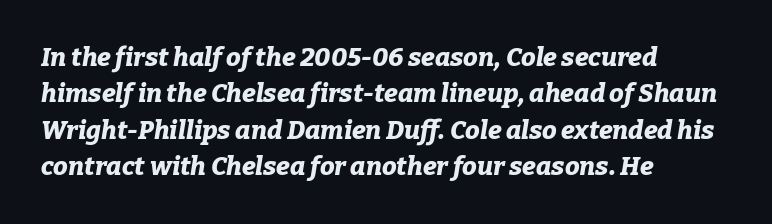
Q: Is the text bold? A: Yes.
Q: Is the text italic (slanted)? A: Yes, it leans right by about 9 degrees.
Q: Is the text underlined? A: No.
Q: How is the paragraph aligned? A: Left-aligned.
Q: Is the spacing between letters normal or unusually wide? A: Normal.
Q: Is the spacing between lines tight, normal or loose? A: Normal.
